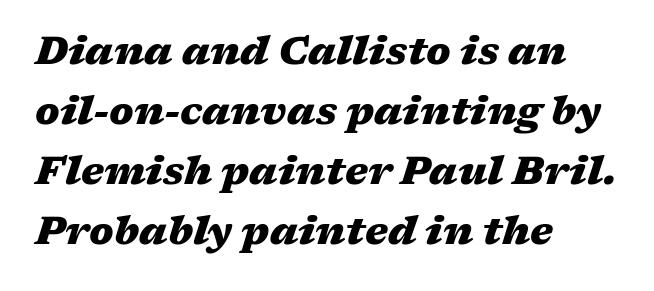
The image shows 39 px heavy, wide type, italic (leaning right); set left-aligned, normal line spacing (1.54x), normal letter spacing, not underlined; medium stroke contrast and a medium x-height.
